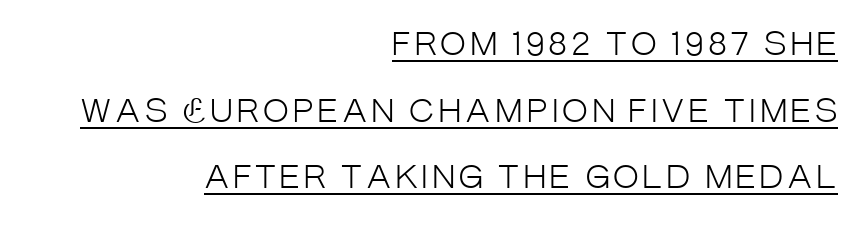
In designer terms, the underline attribute is active on this setting. Notice how the passage keeps a crisp vertical edge on the right only. Ascenders rise straight up at ninety degrees. Quick note: interline space is abundant.
